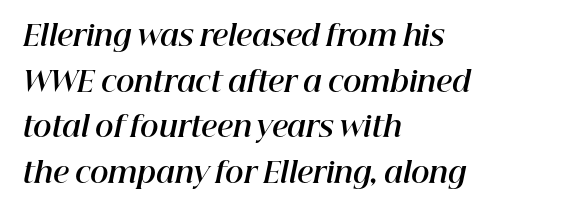
Strokes here are thick enough to call this a true bold. Only glyphs here, with clear space below each row. This rendering uses left alignment, leaving the right contour irregular. The rendering uses natural spacing where letterforms have individual widths. This sample keeps an unexceptional amount of space between lines. What stands out about the letter spacing? Nothing — it is the standard amount.
